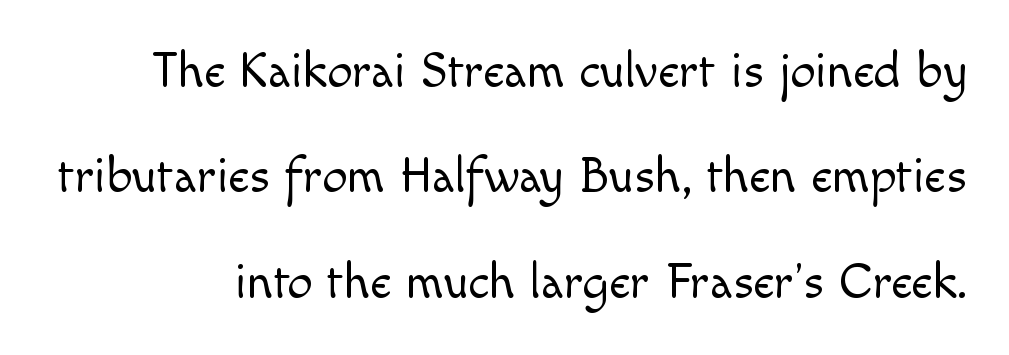
The image shows 50 px light sans-serif type, upright; set loose line spacing (2.11x), normal letter spacing, not underlined; a small x-height.
